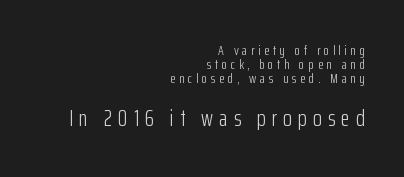
Q: Is the text bold? A: No.
Q: Is the text italic (slanted)? A: No, it is upright.
Q: Is the text underlined? A: No.
Q: How is the paragraph aligned? A: Right-aligned.
Q: Is the spacing between letters normal or unusually wide? A: Unusually wide.
Q: Is the spacing between lines tight, normal or loose? A: Tight.
Q: Which block of text is set in a larger size, the first (top) or the second (bottom)? A: The second (bottom) one.
